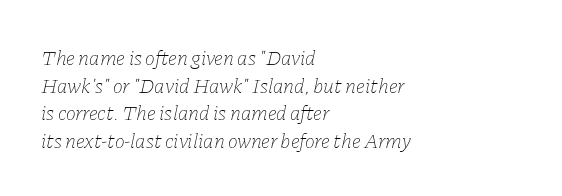
{"italic": "yes", "lean": "right", "slant_degrees": 11, "bold": "no", "underline": "no", "align": "left", "line_spacing": "normal", "line_spacing_ratio": 1.31, "letter_spacing": "normal", "letter_spacing_em": 0.0, "glyph_px": 21}
